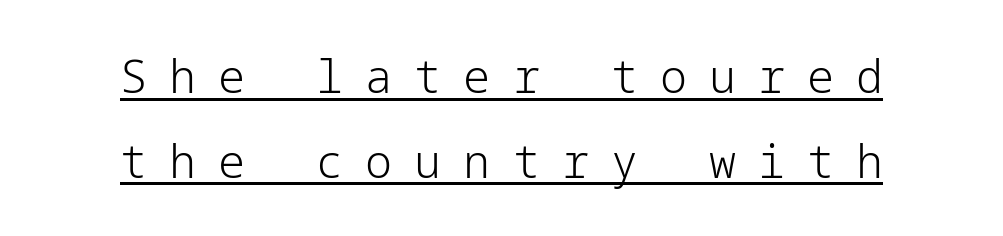
{"serif": "no", "italic": "no", "bold": "no", "weight": "light", "width": "normal", "stroke_contrast": "low", "x_height": "medium", "underline": "yes", "align": "center", "line_spacing_ratio": 1.88, "letter_spacing": "wide", "letter_spacing_em": 0.49, "glyph_px": 45}
